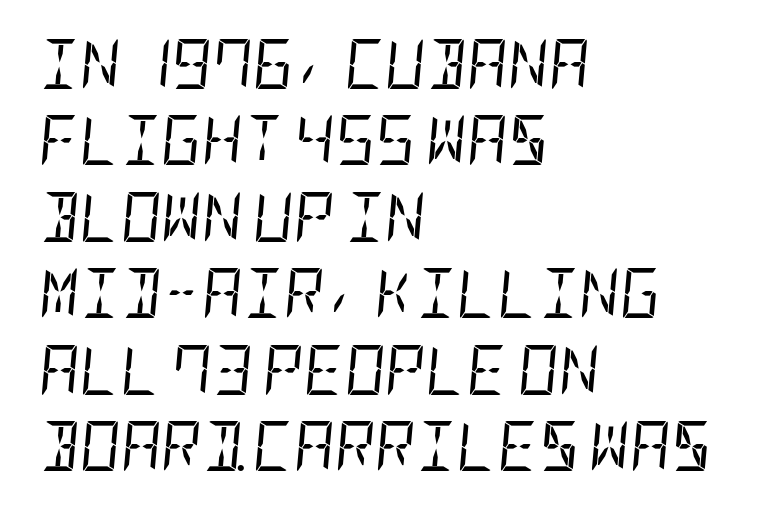
Q: Is the text bold? A: No.
Q: Is the text italic (slanted)? A: Yes, it leans right by about 5 degrees.
Q: Is the text underlined? A: No.
Q: How is the paragraph aligned? A: Left-aligned.
Q: Is the spacing between letters normal or unusually wide? A: Normal.
Q: Is the spacing between lines tight, normal or loose? A: Normal.
Q: Width (condensed, normal, or wide)? A: Condensed.
Q: Stroke contrast? A: Low.
Q: x-height? A: Large.
